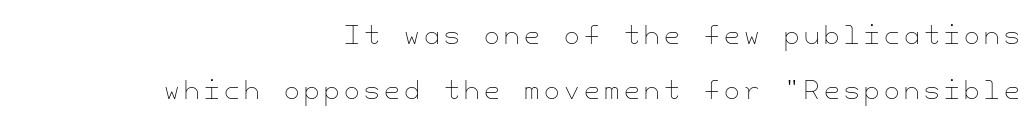
Any mark beneath the type? The region is blank. Alignment: flush right. A quiet, ordinary-to-light weight characterises the typeface. Every stem runs plumb, perpendicular to the baseline. A great deal of white space separates one row of letters from the next.
